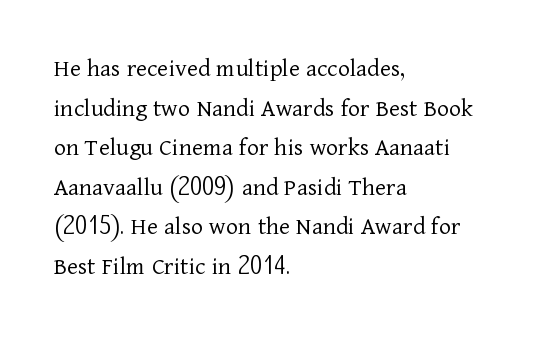
The image shows 26 px text type, upright; set left-aligned, normal line spacing (1.52x), normal letter spacing, not underlined.
